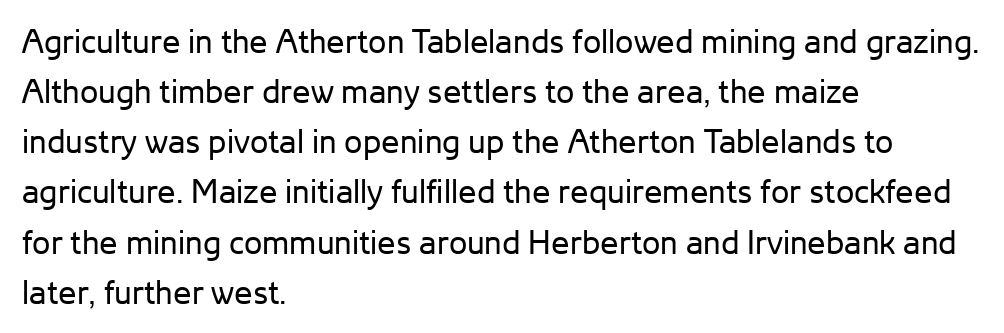
Letters have the restrained weight of plain body copy at most. Examine the stroke ends and you'll find no serifs. What's the leading like? Ordinary, nothing unusual. Spacing verdict: proportional, widths tailored to each character.
